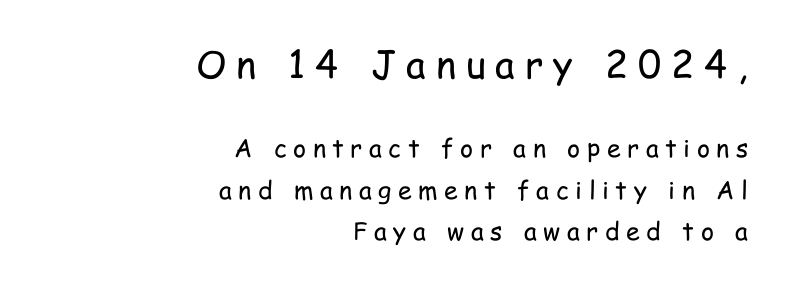
Examine the stroke ends and you'll find no serifs. Caption: upper text group enlarged, lower text group reduced. These lines sit exactly where default settings would place them. Ink coverage per letter is moderate at most.
